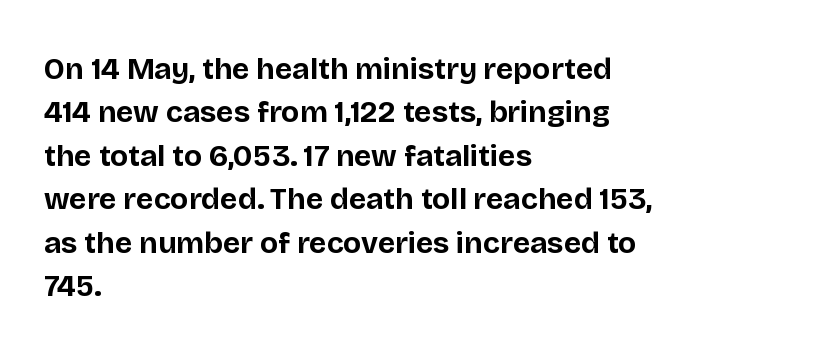
Q: Is the text bold? A: Yes.
Q: Is the text italic (slanted)? A: No, it is upright.
Q: Is the typeface a serif or a sans-serif typeface? A: Sans-serif.
Q: Is the text underlined? A: No.
Q: How is the paragraph aligned? A: Left-aligned.
Q: Is the spacing between letters normal or unusually wide? A: Normal.
Q: Is the spacing between lines tight, normal or loose? A: Normal.
Q: Width (condensed, normal, or wide)? A: Normal.
Q: Stroke contrast? A: Low.
Q: x-height? A: Large.
Q: Monospaced? A: No.
